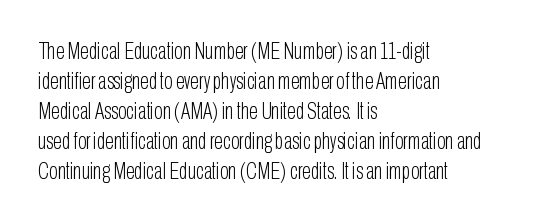
The image shows 23 px text type, upright; set left-aligned, normal line spacing (1.3x), normal letter spacing, not underlined.
